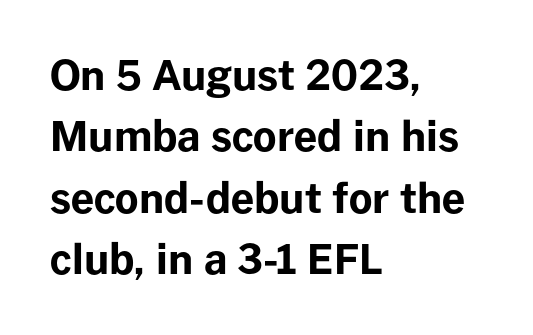
{"serif": "no", "italic": "no", "bold": "yes", "weight": "bold", "width": "normal", "stroke_contrast": "low", "x_height": "medium", "monospaced": "no", "underline": "no", "align": "left", "line_spacing": "normal", "line_spacing_ratio": 1.5, "letter_spacing": "normal", "letter_spacing_em": 0.0, "glyph_px": 41}
